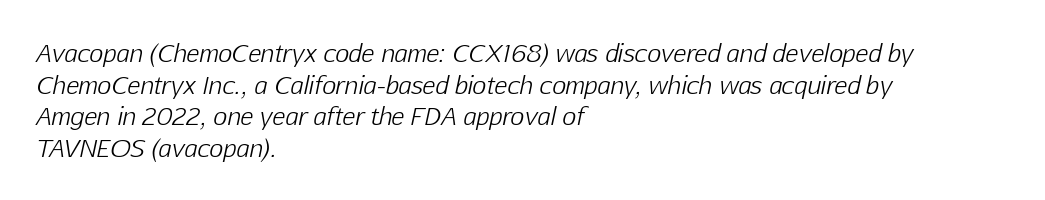
Caption: multi-line text, flush left, ragged right. Does the leading feel generous? No, just average. Here the glyphs are tracked normally, forming tight word shapes. The lettering tilts uniformly, giving the passage an italic look. Words float on clear page, feet unadorned.
